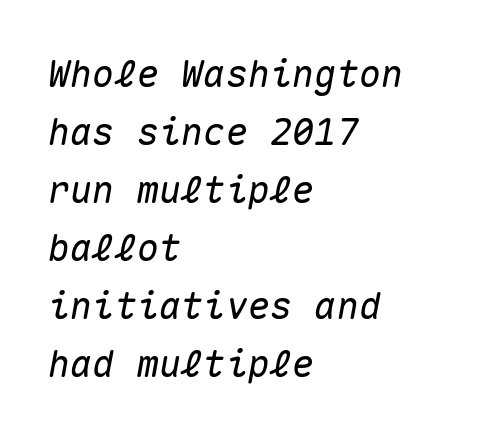
Quick note: interline space is typical. The glyphs look as if they've been sheared to an angle. Look at the tracking — it's just the regular setting, nothing added. Lines of text with bare space underneath.
